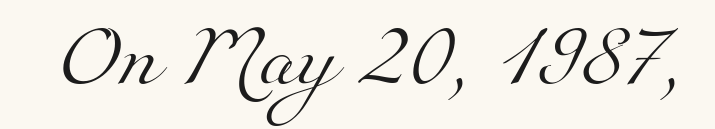
{"serif": "yes", "bold": "no", "weight": "light", "width": "normal", "stroke_contrast": "medium", "x_height": "small", "monospaced": "no", "underline": "no", "letter_spacing": "normal", "letter_spacing_em": 0.0, "glyph_px": 62}
